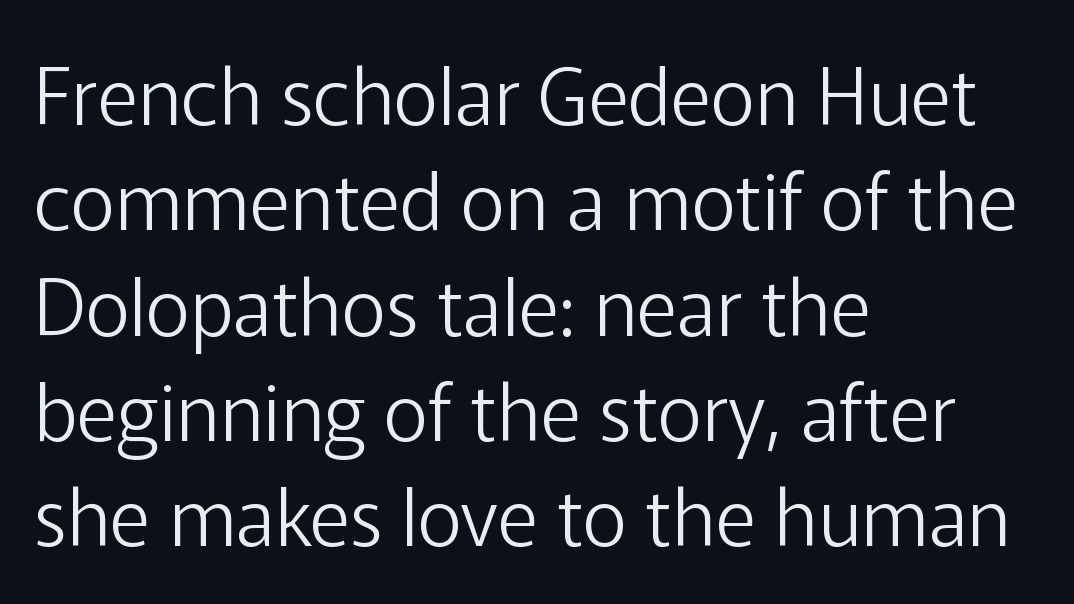
Q: Is the text bold? A: No.
Q: Is the text italic (slanted)? A: No, it is upright.
Q: Is the typeface a serif or a sans-serif typeface? A: Sans-serif.
Q: Is the text underlined? A: No.
Q: How is the paragraph aligned? A: Left-aligned.
Q: Is the spacing between letters normal or unusually wide? A: Normal.
Q: Is the spacing between lines tight, normal or loose? A: Normal.
Q: Width (condensed, normal, or wide)? A: Normal.
Q: Stroke contrast? A: Low.
Q: x-height? A: Medium.
Q: Monospaced? A: No.
